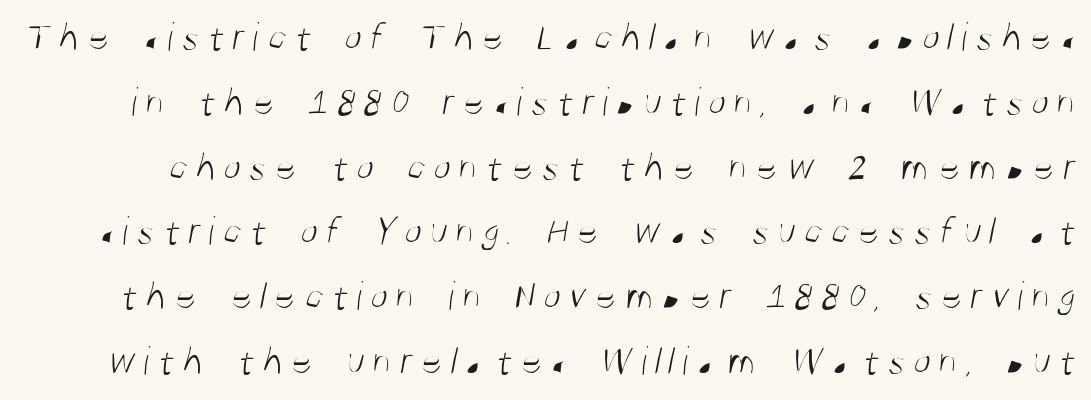
Notice how descenders clear the ascenders below comfortably — that's standard leading. Unbolded letterforms with no extra heft. A typesetter would call this proportional, since set widths differ per character. Plain, unruled lines of type. Serif or sans? Sans — the stroke terminals are bare.
